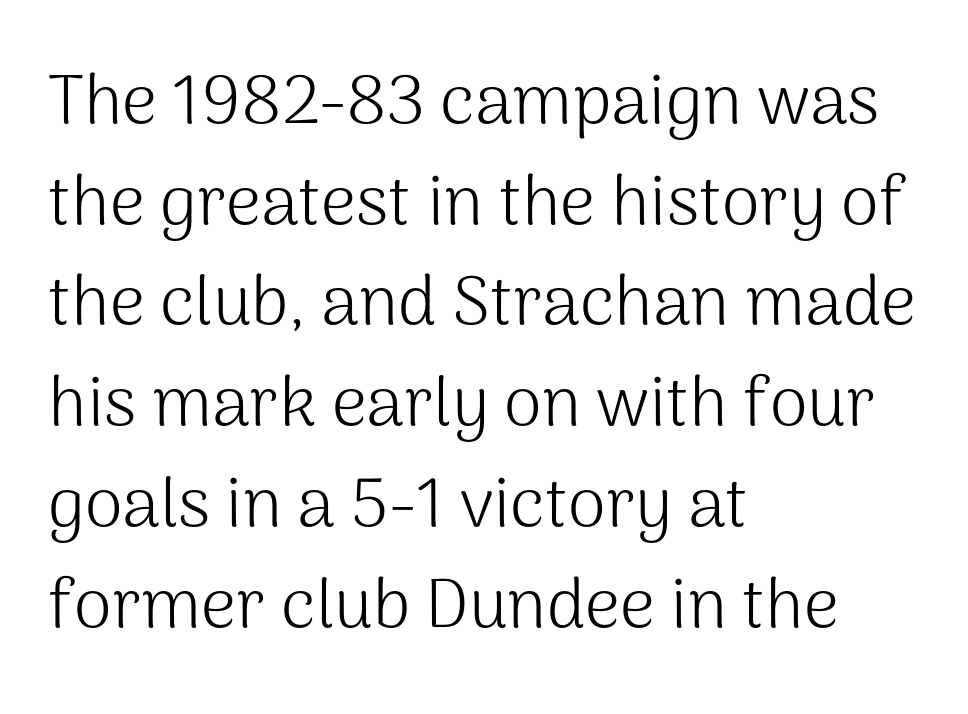
{"serif": "no", "italic": "no", "bold": "no", "weight": "light", "width": "normal", "stroke_contrast": "medium", "x_height": "medium", "monospaced": "no", "underline": "no", "align": "left", "line_spacing": "normal", "line_spacing_ratio": 1.46, "letter_spacing": "normal", "letter_spacing_em": 0.0, "glyph_px": 69}
